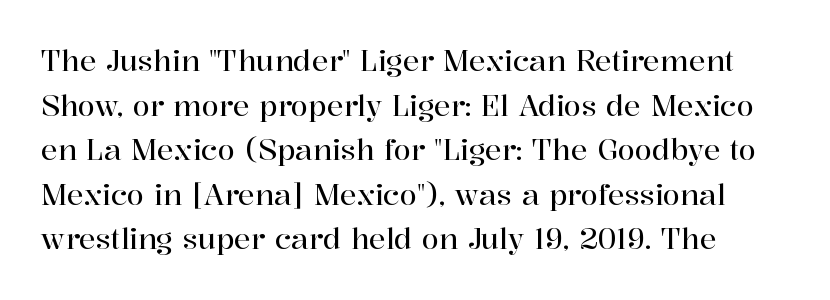
The image shows 28 px serif type, upright; set normal line spacing (1.59x), normal letter spacing, not underlined; high stroke contrast and a medium x-height.
